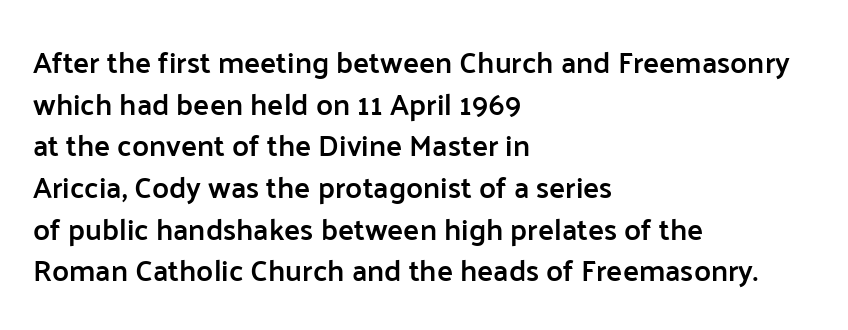
Q: Is the text bold? A: Semi-bold.
Q: Is the text italic (slanted)? A: No, it is upright.
Q: Is the typeface a serif or a sans-serif typeface? A: Sans-serif.
Q: Is the text underlined? A: No.
Q: How is the paragraph aligned? A: Left-aligned.
Q: Is the spacing between letters normal or unusually wide? A: Normal.
Q: Is the spacing between lines tight, normal or loose? A: Normal.
Q: Width (condensed, normal, or wide)? A: Normal.
Q: Stroke contrast? A: Low.
Q: x-height? A: Medium.
Q: Monospaced? A: No.
